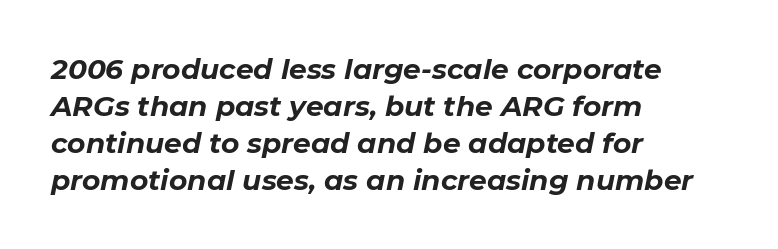
{"italic": "yes", "lean": "right", "slant_degrees": 11, "bold": "yes", "weight": "bold", "width": "normal", "stroke_contrast": "low", "x_height": "medium", "monospaced": "no", "underline": "no", "align": "left", "line_spacing": "normal", "line_spacing_ratio": 1.32, "letter_spacing": "normal", "letter_spacing_em": 0.0, "glyph_px": 28}
